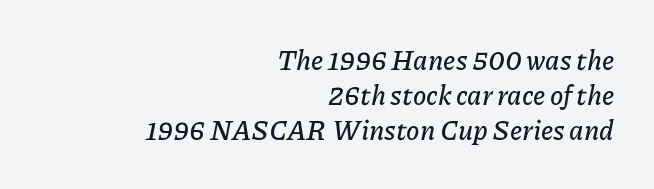
The strip under each line holds only bare page. Words appear dense and cohesive because spacing is normal. Typeset ragged left — the right edge is the straight one. Italic: yes, the glyphs are oblique. Reading down the column, the eye jumps a familiar distance to each next line.
